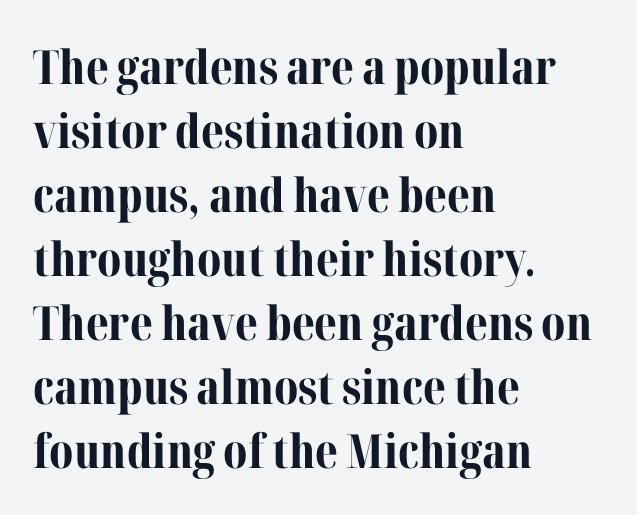
Q: Is the text bold? A: Yes.
Q: Is the text italic (slanted)? A: No, it is upright.
Q: Is the typeface a serif or a sans-serif typeface? A: Serif.
Q: Is the text underlined? A: No.
Q: How is the paragraph aligned? A: Left-aligned.
Q: Is the spacing between letters normal or unusually wide? A: Normal.
Q: Is the spacing between lines tight, normal or loose? A: Normal.
Q: Width (condensed, normal, or wide)? A: Normal.
Q: Stroke contrast? A: Medium.
Q: x-height? A: Medium.
Q: Monospaced? A: No.
